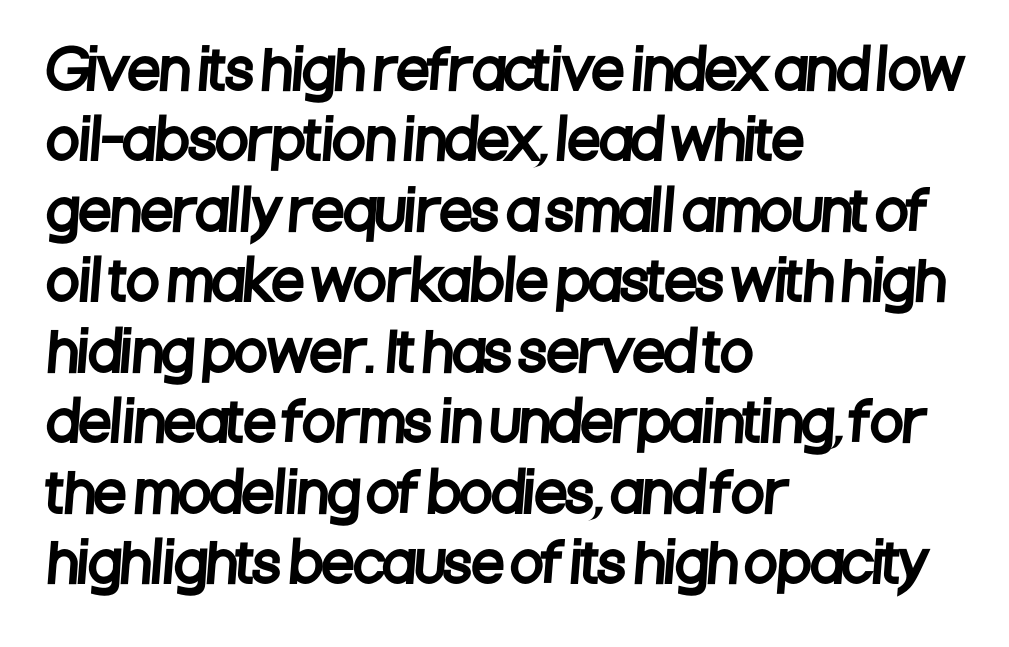
The image shows 53 px condensed sans-serif type; set left-aligned, normal line spacing (1.33x), normal letter spacing, not underlined; low stroke contrast and a large x-height.
